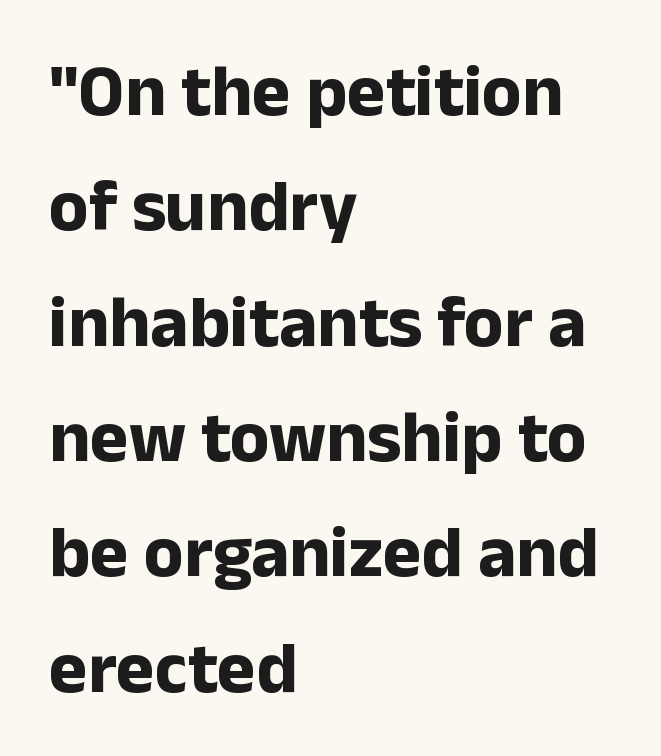
{"serif": "no", "italic": "no", "bold": "yes", "weight": "bold", "width": "normal", "stroke_contrast": "low", "x_height": "medium", "monospaced": "no", "underline": "no", "align": "left", "line_spacing": "normal", "line_spacing_ratio": 1.58, "letter_spacing": "normal", "letter_spacing_em": 0.0, "glyph_px": 73}
